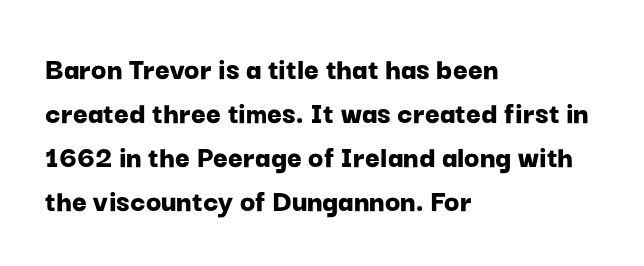
Inter-character spacing is left at the font's built-in metrics. Vertical strokes here are truly vertical. Left-aligned paragraph, ragged on the right. To sum up the face: it is a sans, with no serifs. The passage shown is typed in a proportional face where columns would drift.
